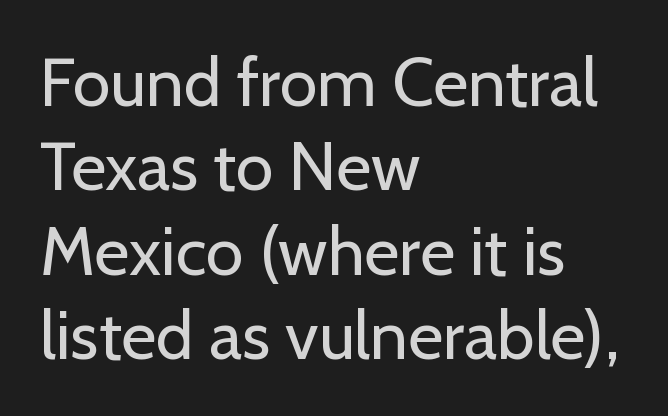
Q: Is the text bold? A: No.
Q: Is the text italic (slanted)? A: No, it is upright.
Q: Is the typeface a serif or a sans-serif typeface? A: Sans-serif.
Q: Is the text underlined? A: No.
Q: How is the paragraph aligned? A: Left-aligned.
Q: Is the spacing between letters normal or unusually wide? A: Normal.
Q: Width (condensed, normal, or wide)? A: Normal.
Q: Stroke contrast? A: Low.
Q: x-height? A: Medium.
Q: Monospaced? A: No.
